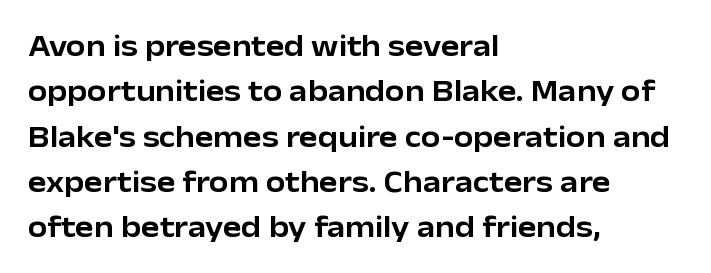
Classification — sans serif. In CSS terms this would be text-align: left. Nothing unusual about the tracking: characters are spaced as the font intends. Summary of vertical rhythm: regular, with standard interline spacing. The specimen omits any rule beneath the text block's lines. These lines were composed using upright roman letters.
